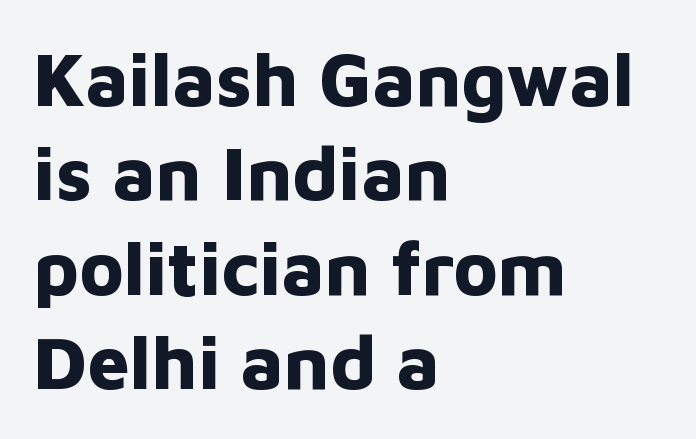
The image shows 75 px bold sans-serif type, upright; set left-aligned, normal line spacing (1.26x), normal letter spacing, not underlined; low stroke contrast and a medium x-height.
